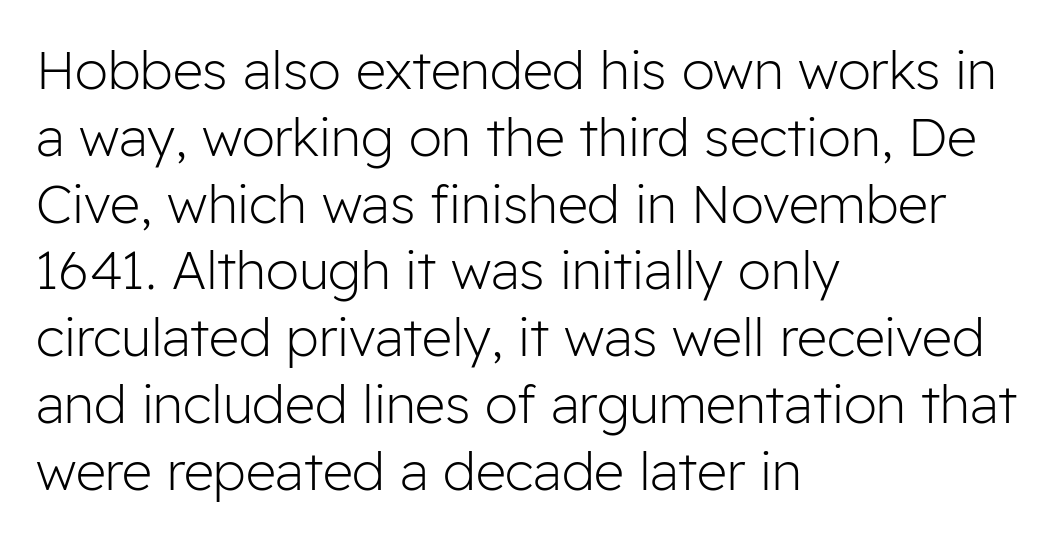
Q: Is the text bold? A: No.
Q: Is the text italic (slanted)? A: No, it is upright.
Q: Is the typeface a serif or a sans-serif typeface? A: Sans-serif.
Q: Is the text underlined? A: No.
Q: How is the paragraph aligned? A: Left-aligned.
Q: Is the spacing between letters normal or unusually wide? A: Normal.
Q: Is the spacing between lines tight, normal or loose? A: Normal.
Q: Width (condensed, normal, or wide)? A: Normal.
Q: Stroke contrast? A: Low.
Q: x-height? A: Medium.
Q: Monospaced? A: No.
